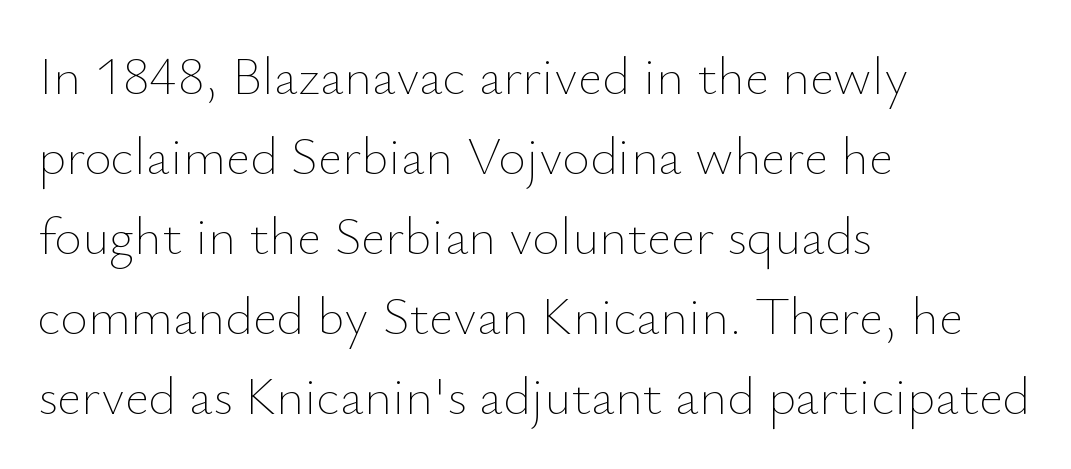
This rendering features lettering with no underline. The passage shown has conventional tracking throughout. The cut favours lightness, reaching ordinary text weight at its darkest. The designer left line spacing at the default. The letters stand straight up with perfectly vertical stems.
